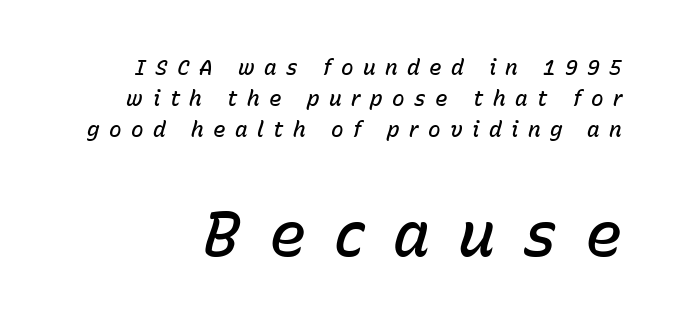
Which of the two is more prominent by size? The second, at the bottom. You could not count columns in this text — the font is proportionally spaced. Evenly set lines give the paragraph a standard silhouette. Notice how the stems are inclined rather than vertical — that's the hallmark of italics.
